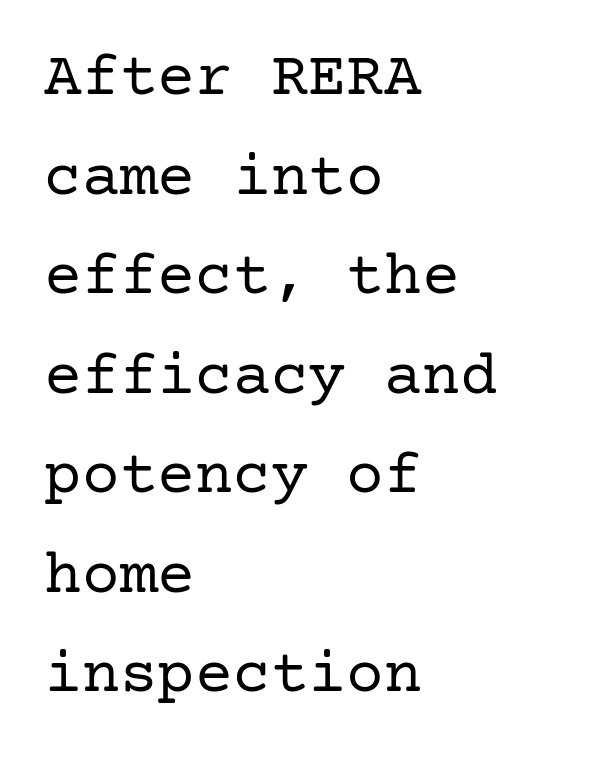
{"serif": "yes", "italic": "no", "bold": "no", "weight": "regular", "width": "normal", "stroke_contrast": "low", "x_height": "medium", "underline": "no", "align": "left", "line_spacing": "normal", "line_spacing_ratio": 1.58, "letter_spacing": "normal", "letter_spacing_em": 0.0, "glyph_px": 63}
